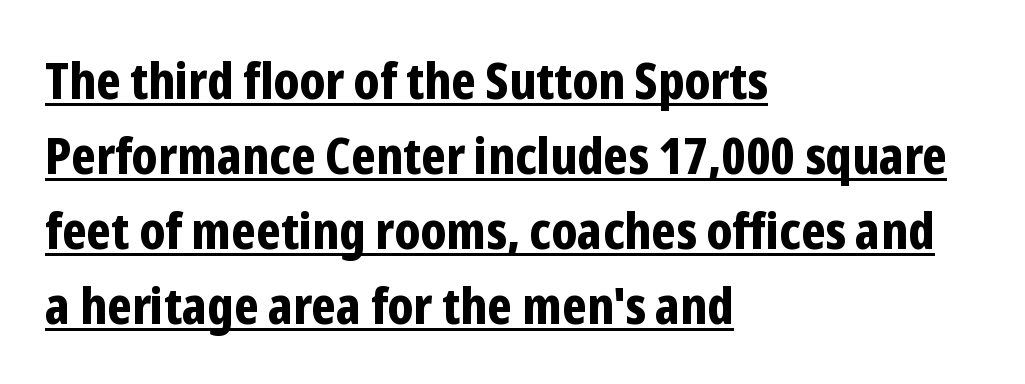
Q: Is the text bold? A: Yes.
Q: Is the text italic (slanted)? A: No, it is upright.
Q: Is the typeface a serif or a sans-serif typeface? A: Sans-serif.
Q: Is the text underlined? A: Yes.
Q: How is the paragraph aligned? A: Left-aligned.
Q: Is the spacing between letters normal or unusually wide? A: Normal.
Q: Is the spacing between lines tight, normal or loose? A: Normal.
Q: Width (condensed, normal, or wide)? A: Condensed.
Q: Stroke contrast? A: Low.
Q: x-height? A: Medium.
Q: Monospaced? A: No.
